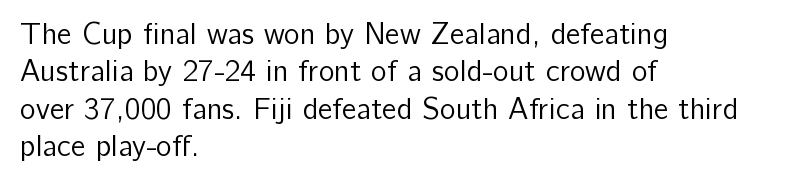
The image shows 30 px regular-weight sans-serif type, upright; set left-aligned, normal line spacing (1.25x), normal letter spacing, not underlined; low stroke contrast and a medium x-height.
